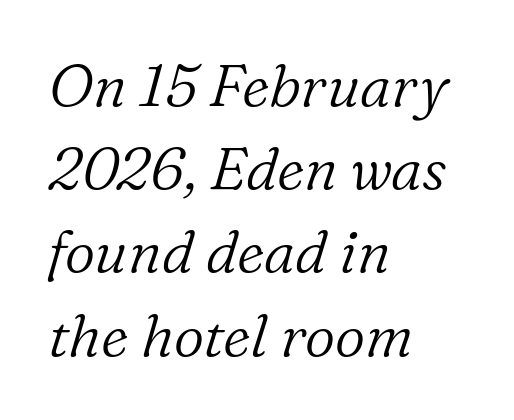
Q: Is the text bold? A: No.
Q: Is the text italic (slanted)? A: Yes, it leans right by about 16 degrees.
Q: Is the typeface a serif or a sans-serif typeface? A: Serif.
Q: Is the text underlined? A: No.
Q: How is the paragraph aligned? A: Left-aligned.
Q: Is the spacing between letters normal or unusually wide? A: Normal.
Q: Is the spacing between lines tight, normal or loose? A: Normal.
Q: Width (condensed, normal, or wide)? A: Normal.
Q: Stroke contrast? A: Low.
Q: x-height? A: Medium.
Q: Monospaced? A: No.
